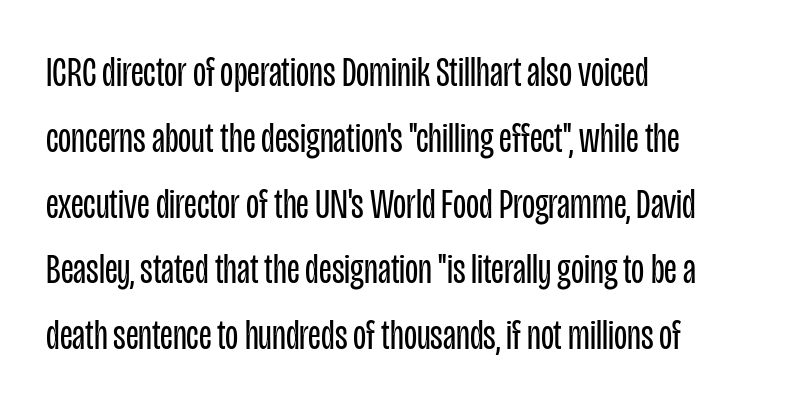
Q: Is the text bold? A: No.
Q: Is the text italic (slanted)? A: No, it is upright.
Q: Is the typeface a serif or a sans-serif typeface? A: Sans-serif.
Q: Is the text underlined? A: No.
Q: How is the paragraph aligned? A: Left-aligned.
Q: Is the spacing between letters normal or unusually wide? A: Normal.
Q: Is the spacing between lines tight, normal or loose? A: Normal.
Q: Width (condensed, normal, or wide)? A: Condensed.
Q: Stroke contrast? A: Low.
Q: x-height? A: Large.
Q: Monospaced? A: No.
